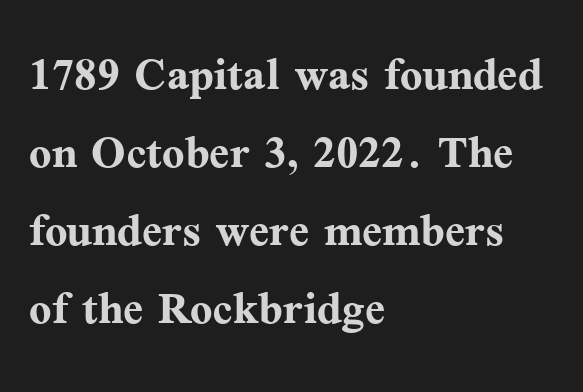
The image shows 59 px semibold serif type, upright; set left-aligned, normal line spacing (1.32x), normal letter spacing, not underlined; medium stroke contrast and a medium x-height.
